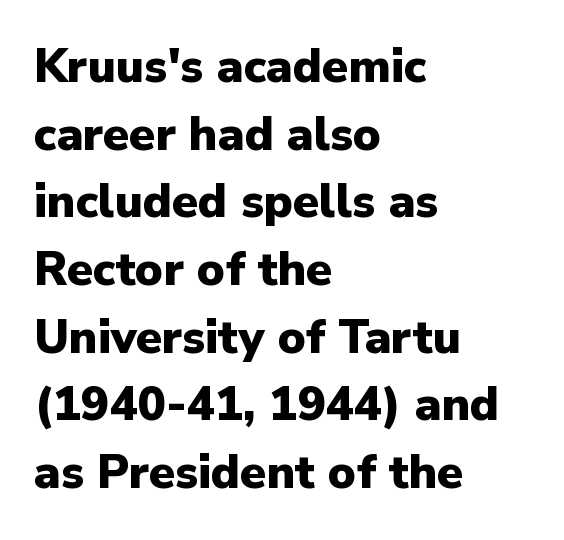
{"serif": "no", "italic": "no", "bold": "yes", "weight": "heavy", "width": "normal", "stroke_contrast": "low", "x_height": "medium", "monospaced": "no", "underline": "no", "align": "left", "line_spacing": "normal", "line_spacing_ratio": 1.44, "letter_spacing": "normal", "letter_spacing_em": 0.0, "glyph_px": 47}
